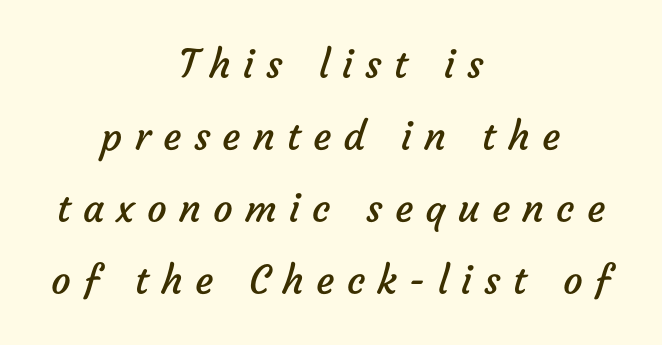
The image shows 39 px regular-weight sans-serif type; set centered, line spacing 1.85x, unusually wide letter spacing (+0.31 em), not underlined; low stroke contrast and a medium x-height.
